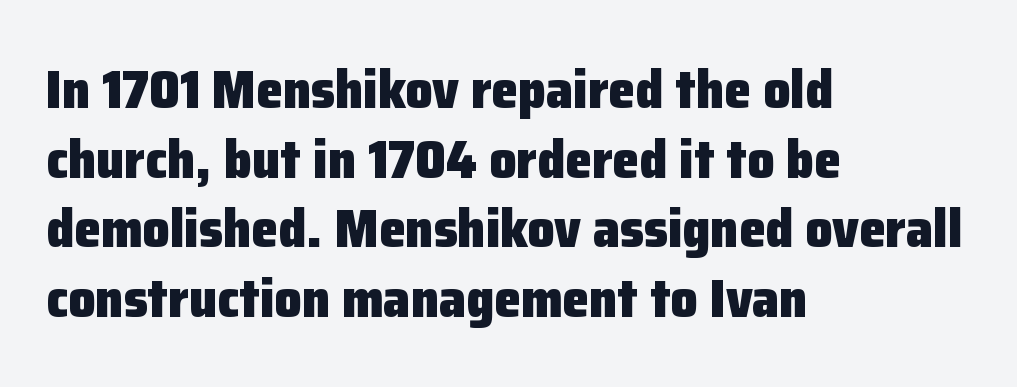
{"serif": "no", "italic": "no", "bold": "yes", "weight": "heavy", "width": "normal", "stroke_contrast": "low", "x_height": "medium", "monospaced": "no", "underline": "no", "align": "left", "line_spacing": "normal", "line_spacing_ratio": 1.29, "letter_spacing": "normal", "letter_spacing_em": 0.0, "glyph_px": 54}
